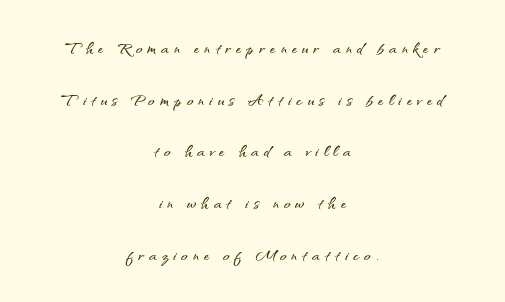
{"underline": "no", "align": "center", "line_spacing": "loose", "line_spacing_ratio": 2.35, "letter_spacing": "wide", "letter_spacing_em": 0.23, "glyph_px": 22}
